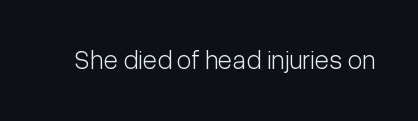
Q: Is the text bold? A: No.
Q: Is the text italic (slanted)? A: No, it is upright.
Q: Is the text underlined? A: No.
Q: Is the spacing between letters normal or unusually wide? A: Normal.
